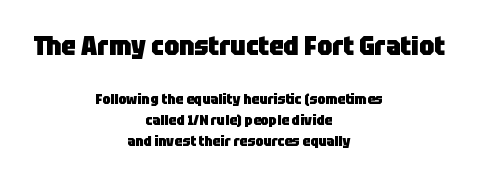
{"italic": "no", "bold": "yes", "underline": "no", "align": "center", "line_spacing": "normal", "line_spacing_ratio": 1.53, "letter_spacing": "normal", "letter_spacing_em": 0.0, "larger_block": "first", "size_ratio": 1.86, "glyph_px": 26}
